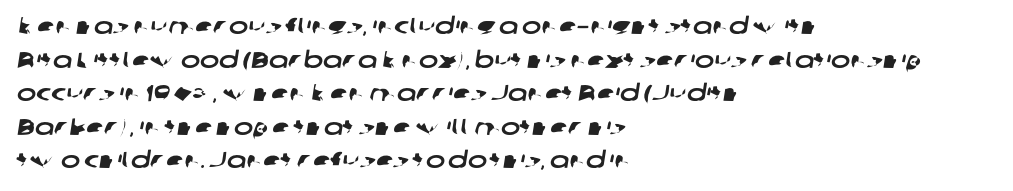
Q: Is the text underlined? A: No.
Q: How is the paragraph aligned? A: Left-aligned.
Q: Is the spacing between letters normal or unusually wide? A: Normal.
Q: Is the spacing between lines tight, normal or loose? A: Normal.
